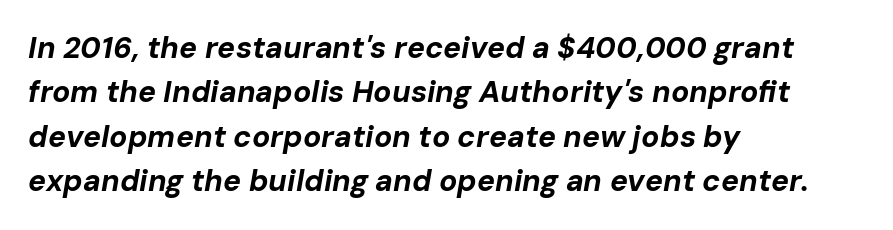
{"italic": "yes", "lean": "right", "slant_degrees": 10, "bold": "yes", "weight": "bold", "width": "normal", "stroke_contrast": "low", "x_height": "medium", "monospaced": "no", "underline": "no", "align": "left", "line_spacing": "normal", "line_spacing_ratio": 1.48, "letter_spacing": "normal", "letter_spacing_em": 0.0, "glyph_px": 30}
